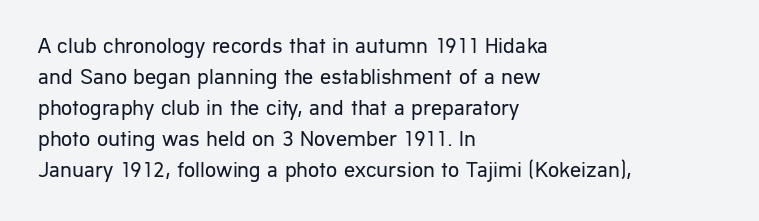
The words here are not underlined. Default kerning and tracking; the words read as compact shapes. The paragraph shown leans on its left margin. Posture: straight, roman, zero tilt. Vertical stems look standard width or narrower in stroke. Vertical spacing — default.
